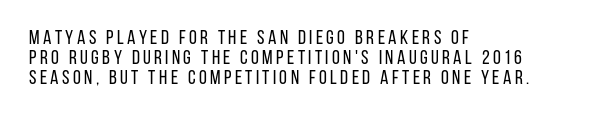
Q: Is the text bold? A: No.
Q: Is the text italic (slanted)? A: No, it is upright.
Q: Is the text underlined? A: No.
Q: How is the paragraph aligned? A: Left-aligned.
Q: Is the spacing between lines tight, normal or loose? A: Tight.
